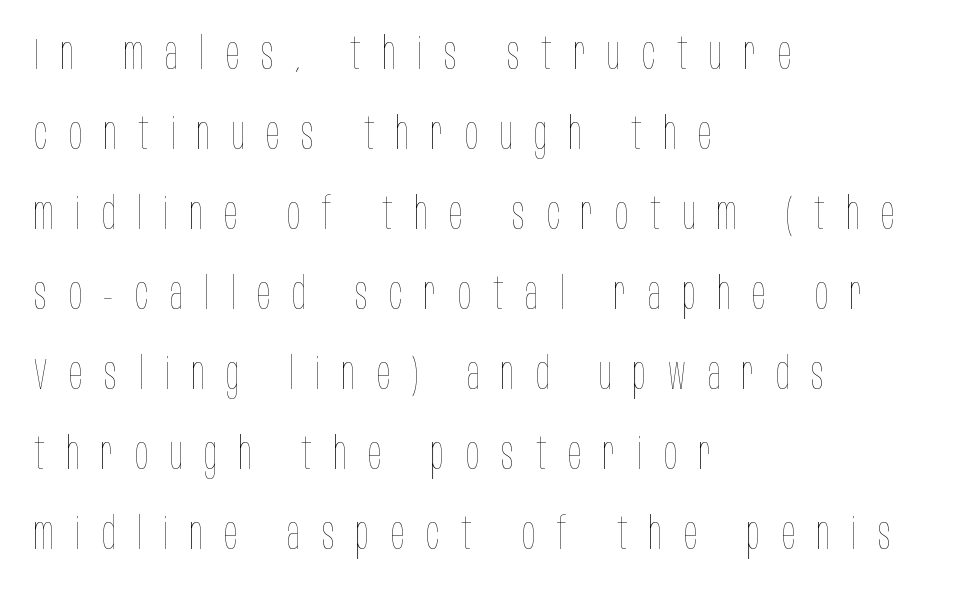
{"italic": "no", "bold": "no", "weight": "thin", "width": "condensed", "stroke_contrast": "low", "x_height": "large", "monospaced": "no", "underline": "no", "align": "left", "line_spacing_ratio": 1.82, "letter_spacing": "wide", "letter_spacing_em": 0.49, "glyph_px": 44}
